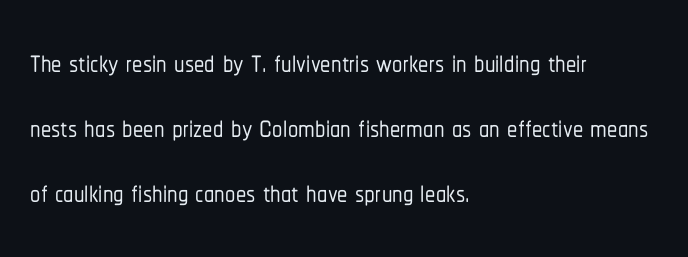
Q: Is the text italic (slanted)? A: No, it is upright.
Q: Is the typeface a serif or a sans-serif typeface? A: Sans-serif.
Q: Is the text underlined? A: No.
Q: How is the paragraph aligned? A: Left-aligned.
Q: Is the spacing between letters normal or unusually wide? A: Normal.
Q: Is the spacing between lines tight, normal or loose? A: Normal.
Q: Width (condensed, normal, or wide)? A: Condensed.
Q: Stroke contrast? A: Low.
Q: x-height? A: Medium.
Q: Monospaced? A: No.
